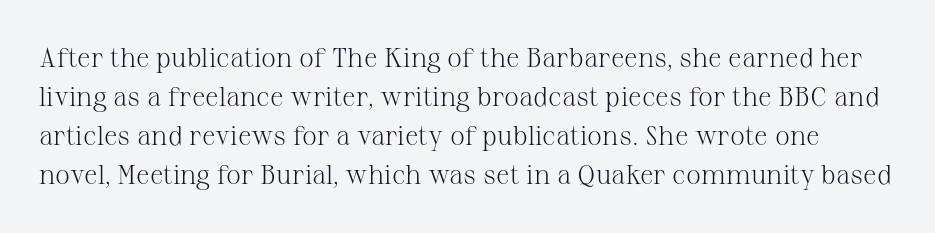
{"italic": "no", "bold": "no", "underline": "no", "line_spacing": "normal", "line_spacing_ratio": 1.45, "letter_spacing": "normal", "letter_spacing_em": 0.0, "glyph_px": 27}
